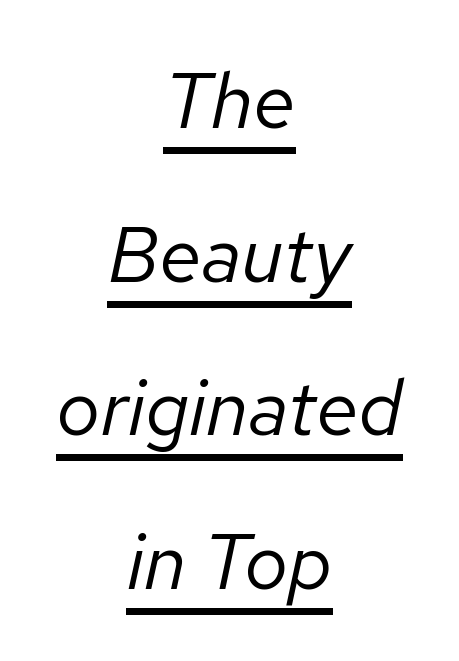
Q: Is the text bold? A: No.
Q: Is the text italic (slanted)? A: Yes, it leans right by about 12 degrees.
Q: Is the text underlined? A: Yes.
Q: How is the paragraph aligned? A: Centered.
Q: Is the spacing between letters normal or unusually wide? A: Normal.
Q: Is the spacing between lines tight, normal or loose? A: Loose.
Q: Width (condensed, normal, or wide)? A: Normal.
Q: Stroke contrast? A: Low.
Q: x-height? A: Medium.
Q: Monospaced? A: No.
